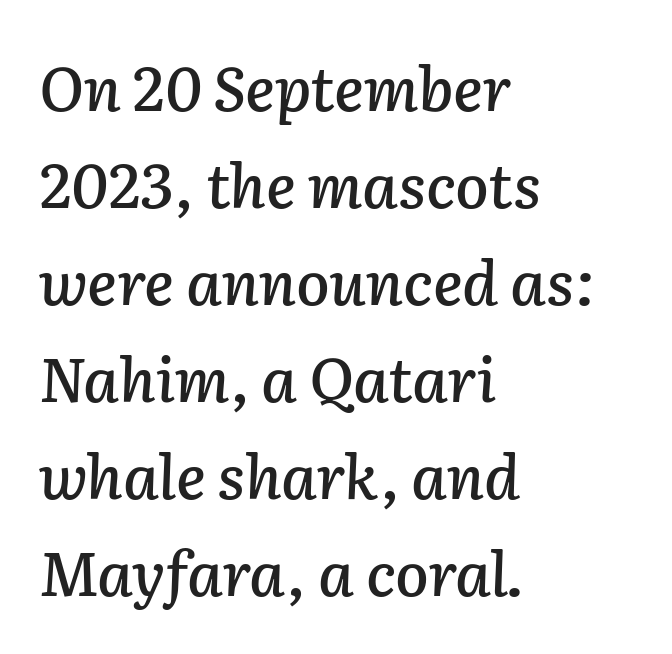
{"italic": "yes", "lean": "right", "slant_degrees": 2, "width": "normal", "stroke_contrast": "low", "x_height": "medium", "monospaced": "no", "underline": "no", "align": "left", "line_spacing": "normal", "line_spacing_ratio": 1.59, "letter_spacing": "normal", "letter_spacing_em": 0.0, "glyph_px": 61}
